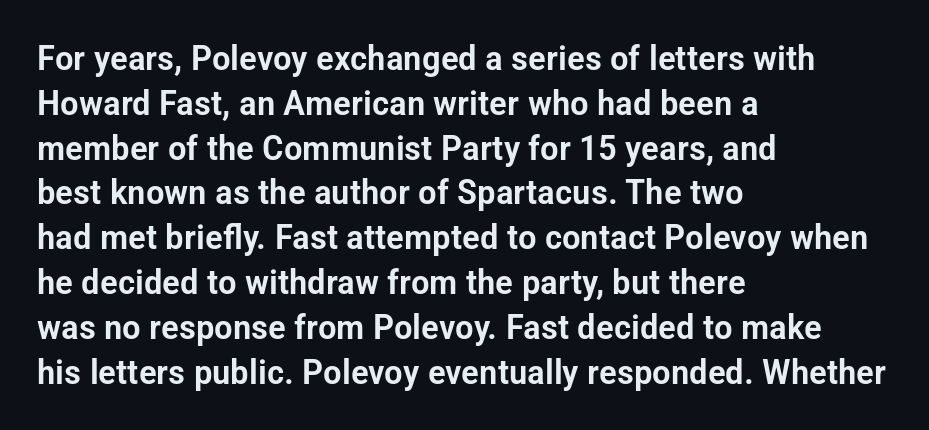
Check under the words: just untouched page. The letters carry no serifs — their stems end cleanly without finishing strokes. A student would call this left alignment; a typographer would say flush left, rag right. Does the lettering tilt? It doesn't — this is upright. Nobody touched the tracking dial on this one. The letters advance in unequal steps, a hallmark of proportional type.
